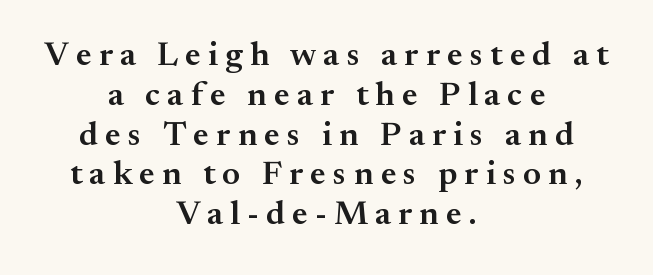
The image shows 34 px semibold serif type, upright; set centered, line spacing 1.17x, unusually wide letter spacing (+0.21 em), not underlined; medium stroke contrast and a small x-height.
